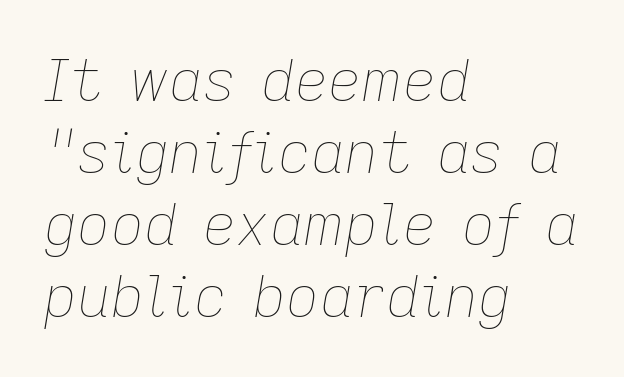
The image shows 58 px thin type, italic (leaning right); set left-aligned, line spacing 1.24x, normal letter spacing, not underlined; low stroke contrast and a medium x-height.
